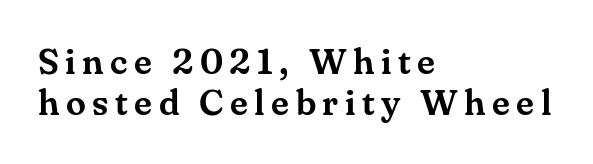
Q: Is the text italic (slanted)? A: No, it is upright.
Q: Is the typeface a serif or a sans-serif typeface? A: Serif.
Q: Is the text underlined? A: No.
Q: How is the paragraph aligned? A: Left-aligned.
Q: Is the spacing between lines tight, normal or loose? A: Tight.
Q: Width (condensed, normal, or wide)? A: Normal.
Q: Stroke contrast? A: Medium.
Q: x-height? A: Small.
Q: Monospaced? A: No.
